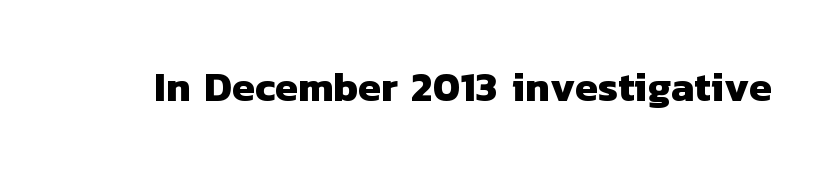
{"serif": "no", "bold": "yes", "weight": "heavy", "width": "normal", "stroke_contrast": "low", "x_height": "medium", "monospaced": "no", "underline": "no", "letter_spacing": "normal", "letter_spacing_em": 0.0, "glyph_px": 41}
